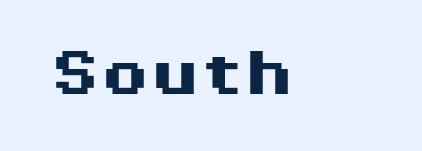
Observe the ordinary spacing: letters are neighbours, not strangers. The font is running at its bold setting. The foot of each line stays bare and open. The passage shown is typed in a proportional face where columns would drift.
